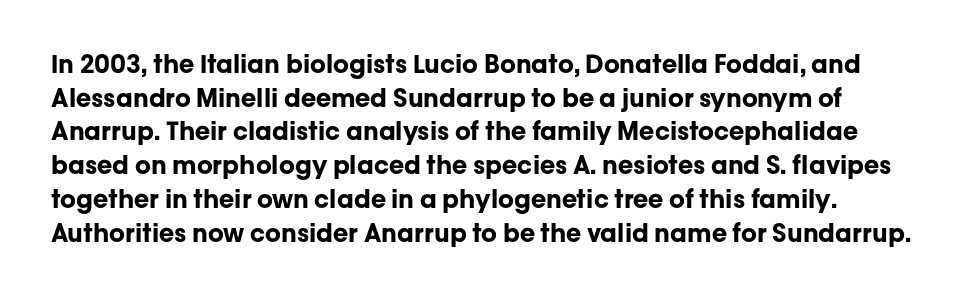
Students, note that the glyphs here touch the page at normal intervals. Chunky letters — that's bold for sure. Descenders are the only things crossing below the line. Notice how the passage keeps a crisp vertical edge on the left only.
